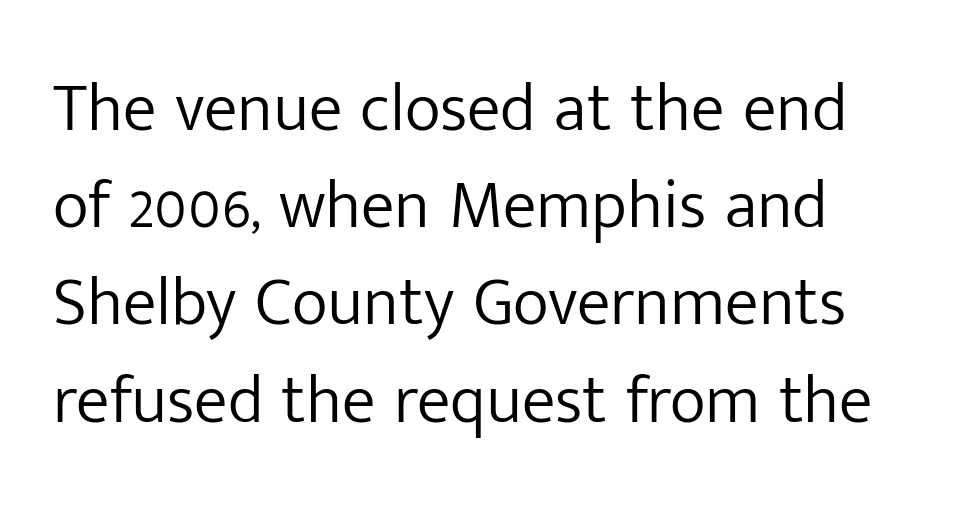
Q: Is the text bold? A: No.
Q: Is the text italic (slanted)? A: No, it is upright.
Q: Is the typeface a serif or a sans-serif typeface? A: Sans-serif.
Q: Is the text underlined? A: No.
Q: Is the spacing between letters normal or unusually wide? A: Normal.
Q: Is the spacing between lines tight, normal or loose? A: Normal.
Q: Width (condensed, normal, or wide)? A: Normal.
Q: Stroke contrast? A: Low.
Q: x-height? A: Medium.
Q: Monospaced? A: No.
